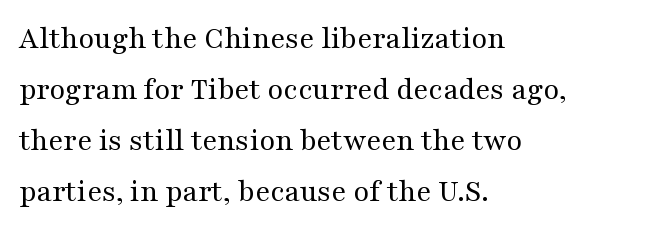
Honestly, the letter spacing is just normal — you wouldn't notice it. The rendering uses a moderate line-height, typical for paragraphs. Letters have the restrained weight of plain body copy at most. Horizontally, the lines are justified to the leading edge only.
